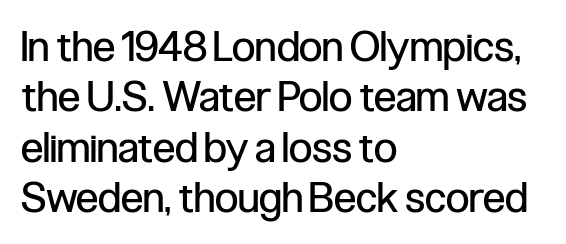
{"serif": "no", "italic": "no", "bold": "no", "weight": "regular", "width": "condensed", "stroke_contrast": "low", "x_height": "medium", "monospaced": "no", "underline": "no", "align": "left", "line_spacing_ratio": 1.2, "letter_spacing": "normal", "letter_spacing_em": 0.0, "glyph_px": 42}
